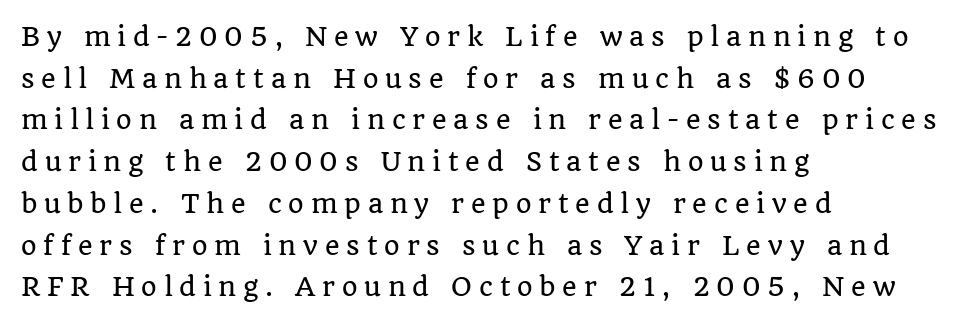
Q: Is the text italic (slanted)? A: No, it is upright.
Q: Is the text underlined? A: No.
Q: How is the paragraph aligned? A: Left-aligned.
Q: Is the spacing between letters normal or unusually wide? A: Unusually wide.
Q: Is the spacing between lines tight, normal or loose? A: Normal.
